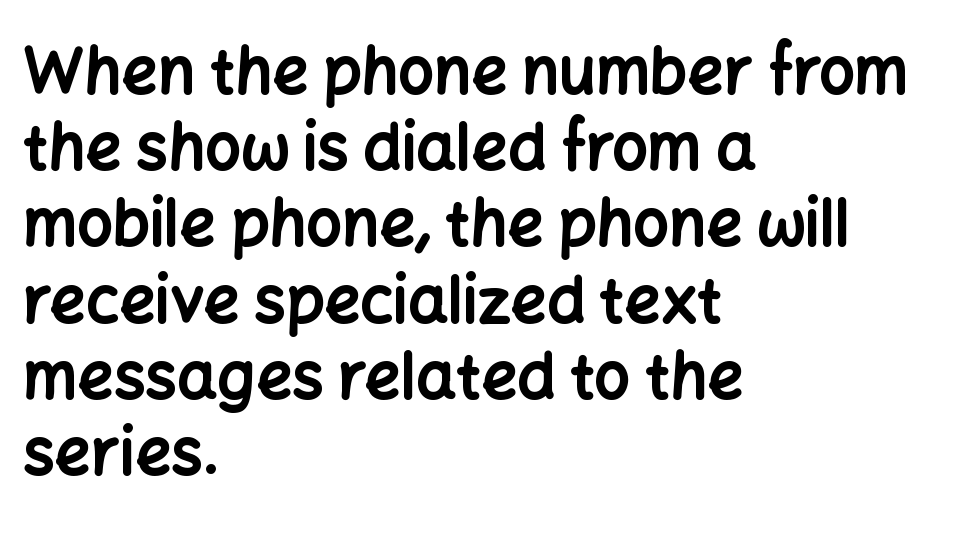
The gap between lines stays unmarked. Posture: upright roman. Inter-character spacing is left at the font's built-in metrics. You can tell from the bare stems that sans-serif type was used. Is the type bold? Yes — the strokes are clearly thick and heavy.
